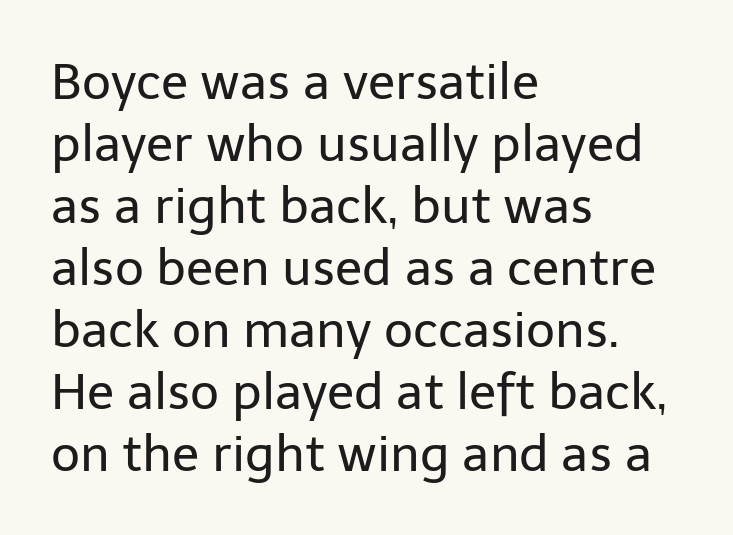
The image shows 50 px regular-weight sans-serif type, upright; set left-aligned, line spacing 1.24x, normal letter spacing, not underlined; low stroke contrast and a medium x-height.
